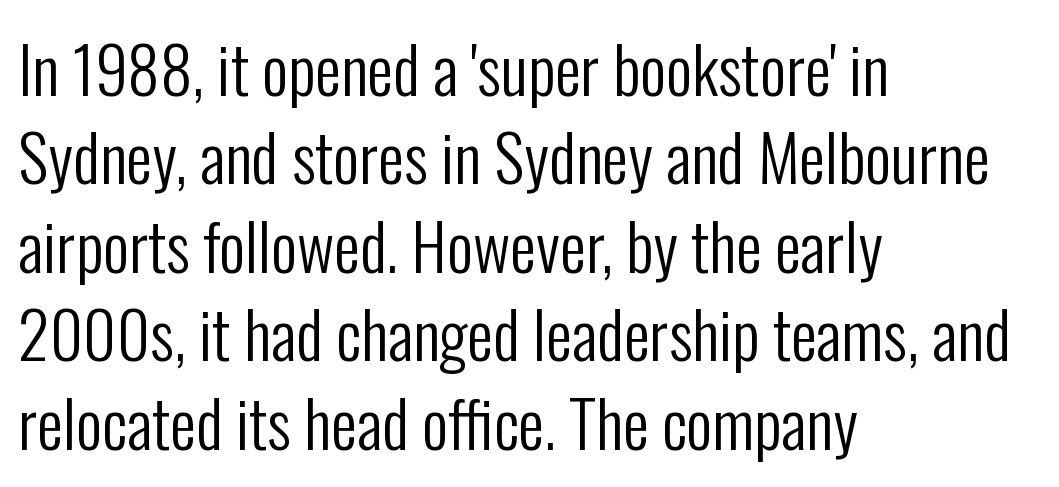
Q: Is the text bold? A: No.
Q: Is the text italic (slanted)? A: No, it is upright.
Q: Is the typeface a serif or a sans-serif typeface? A: Sans-serif.
Q: Is the text underlined? A: No.
Q: How is the paragraph aligned? A: Left-aligned.
Q: Is the spacing between letters normal or unusually wide? A: Normal.
Q: Is the spacing between lines tight, normal or loose? A: Normal.
Q: Width (condensed, normal, or wide)? A: Condensed.
Q: Stroke contrast? A: Low.
Q: x-height? A: Medium.
Q: Monospaced? A: No.
